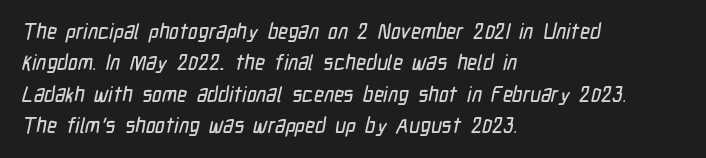
These lines keep a tight, regular rhythm from letter to letter. The rendering anchors every line to the left-hand side. Leading: standard. Clear beneath every line of the passage.
